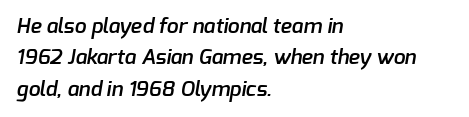
What stands out about the letter spacing? Nothing — it is the standard amount. Just letters on the line, the space beneath them empty. The paragraph has a hard left edge and a soft right edge. The characters look somewhat weighty, a semibold short of true bold. Interline gaps are of average width in this sample.
